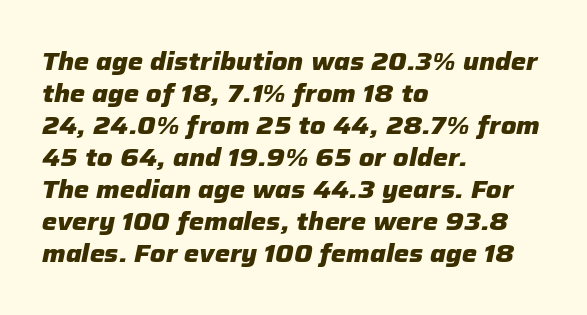
Each row of text sits above clean, open space. These lines sit exactly where default settings would place them. The whole block is typeset with a tilt. The face used here has the dense, thick strokes of a bold.
